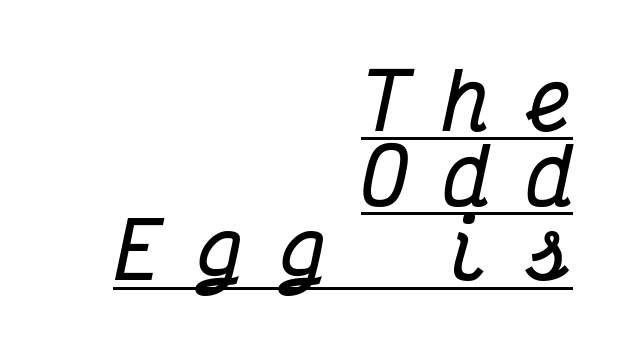
{"serif": "yes", "italic": "yes", "lean": "right", "slant_degrees": 12, "bold": "yes", "weight": "bold", "width": "condensed", "stroke_contrast": "medium", "x_height": "medium", "monospaced": "yes", "underline": "yes", "align": "right", "line_spacing": "tight", "line_spacing_ratio": 0.97, "letter_spacing": "wide", "letter_spacing_em": 0.47, "glyph_px": 77}
